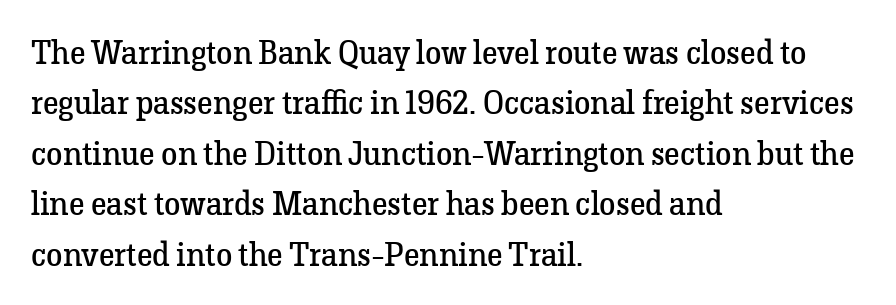
The image shows 33 px regular-weight serif type, upright; set left-aligned, normal line spacing (1.53x), normal letter spacing, not underlined; low stroke contrast and a medium x-height.
